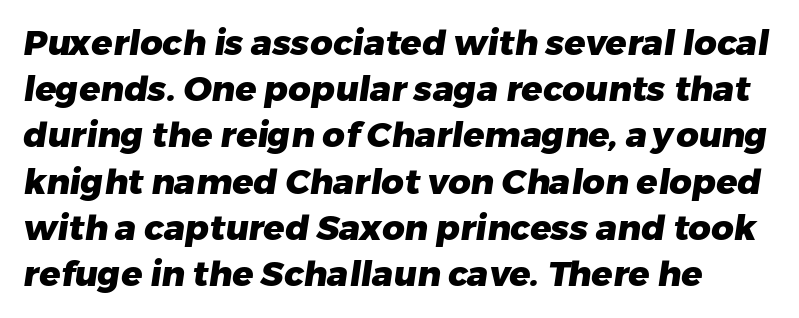
{"serif": "no", "bold": "yes", "weight": "heavy", "width": "normal", "stroke_contrast": "low", "x_height": "medium", "monospaced": "no", "underline": "no", "align": "left", "line_spacing": "normal", "line_spacing_ratio": 1.32, "letter_spacing": "normal", "letter_spacing_em": 0.0, "glyph_px": 35}
